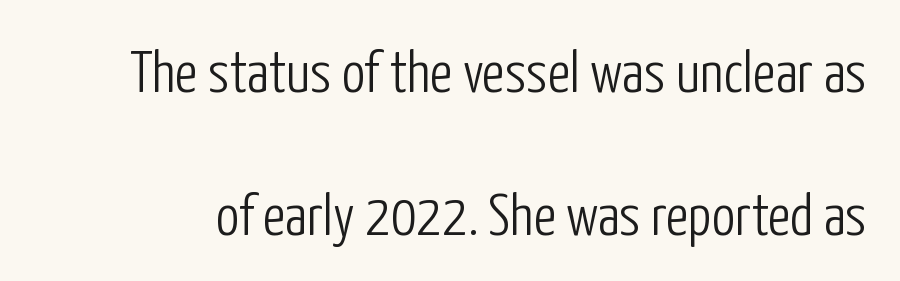
The leading is generous, giving the passage an open texture. Designer's note — italics off, roman on. The face used here is a sans, in the tradition of grotesques and geometrics. A quiet, ordinary-to-light weight characterises the typeface. Plain, unruled lines of type.
